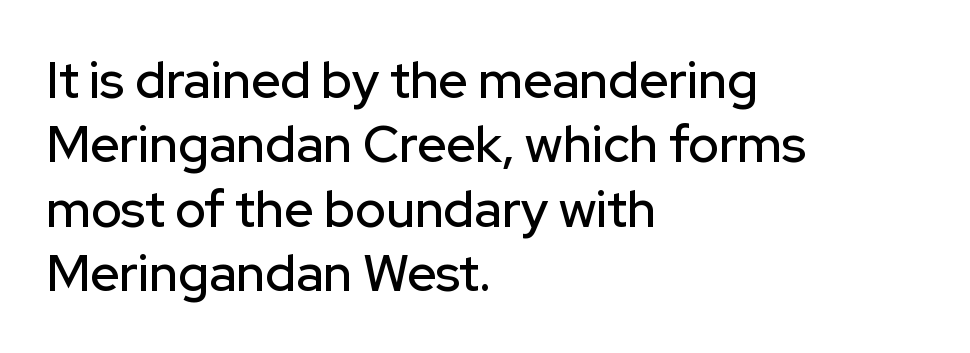
{"serif": "no", "italic": "no", "width": "normal", "stroke_contrast": "low", "x_height": "medium", "monospaced": "no", "underline": "no", "align": "left", "line_spacing": "normal", "line_spacing_ratio": 1.26, "letter_spacing": "normal", "letter_spacing_em": 0.0, "glyph_px": 51}
